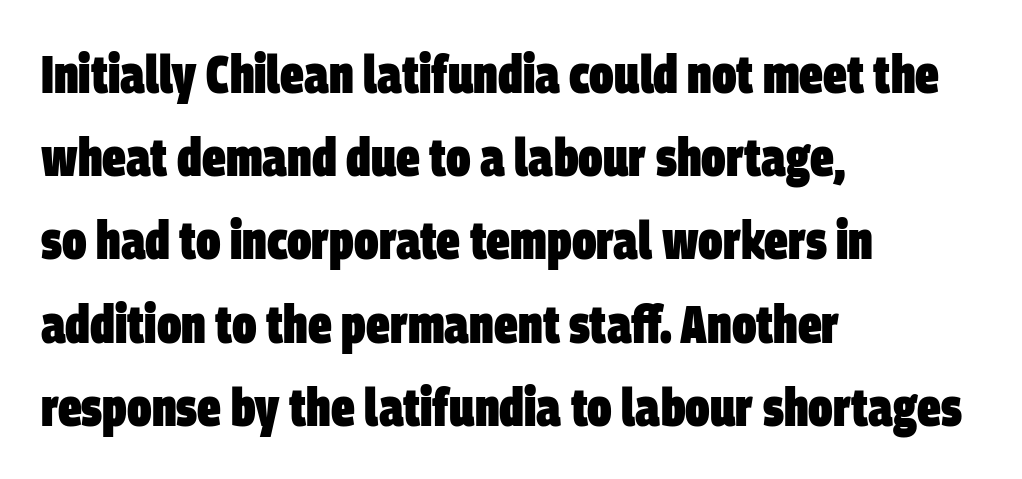
{"serif": "no", "bold": "yes", "weight": "heavy", "width": "condensed", "stroke_contrast": "low", "x_height": "large", "monospaced": "no", "underline": "no", "align": "left", "line_spacing": "normal", "line_spacing_ratio": 1.57, "letter_spacing": "normal", "letter_spacing_em": 0.0, "glyph_px": 53}
